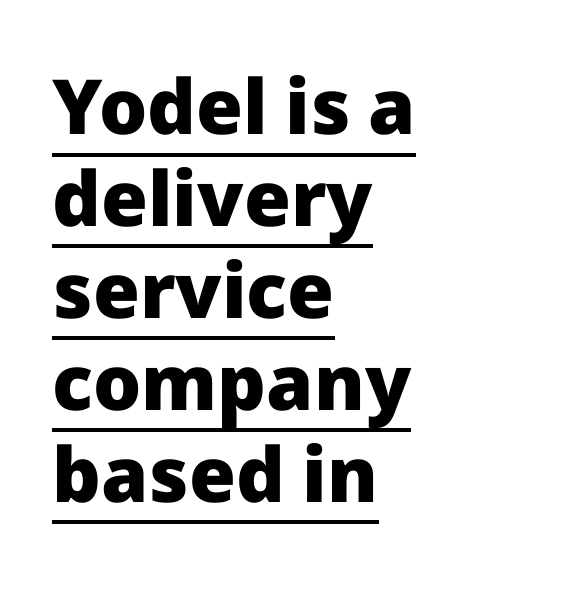
The image shows 76 px heavy sans-serif type, upright; set left-aligned, line spacing 1.21x, normal letter spacing, underlined; low stroke contrast and a medium x-height.
